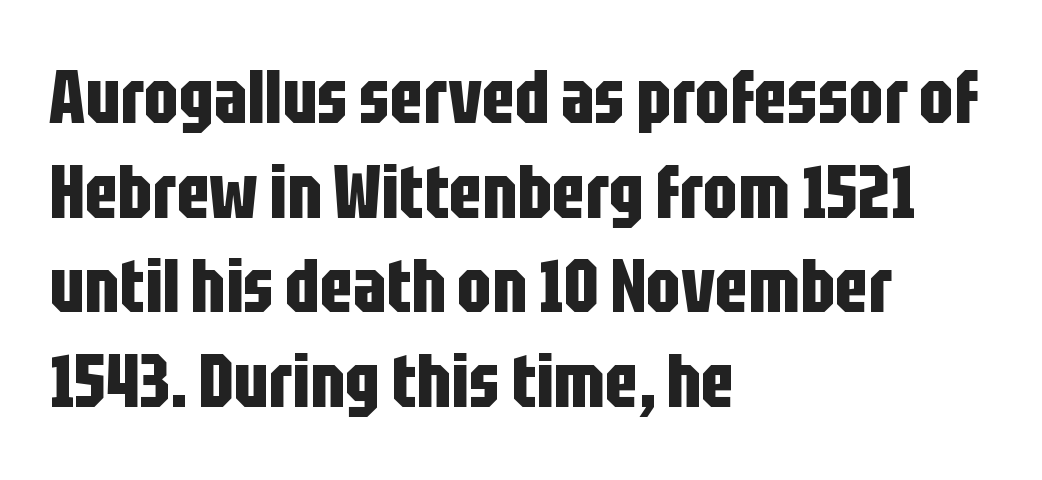
A normal amount of white space separates one row of letters from the next. This rendering features lettering with no underline. A typesetter would call this proportional, since set widths differ per character. The glyphs have the mass of a bold cut. There is no visible air inserted between adjacent glyphs. Italic: no, the glyphs are upright roman.
